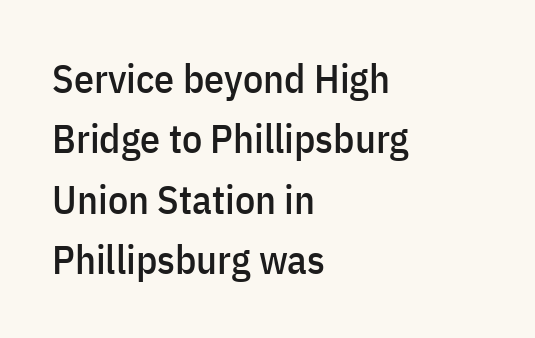
Decoration check: the copy has no underline. Every row of glyphs begins at an identical x-position on the left. Observe the ordinary spacing: letters are neighbours, not strangers. The face used here is proportionally spaced, like ordinary book or web type. Interline gaps are of average width in this sample.
